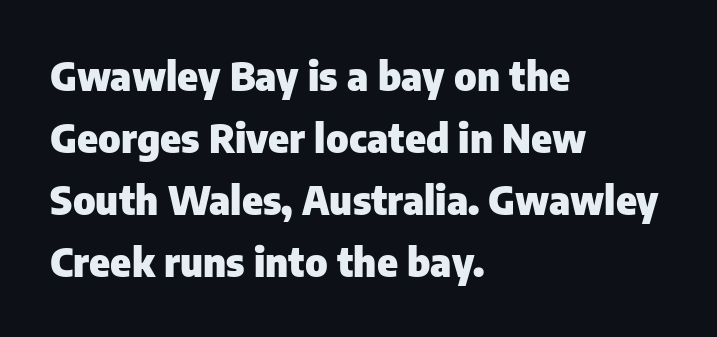
{"serif": "no", "italic": "no", "bold": "yes", "weight": "heavy", "width": "normal", "stroke_contrast": "low", "x_height": "medium", "monospaced": "no", "underline": "no", "align": "left", "line_spacing": "normal", "line_spacing_ratio": 1.59, "letter_spacing": "normal", "letter_spacing_em": 0.0, "glyph_px": 39}
